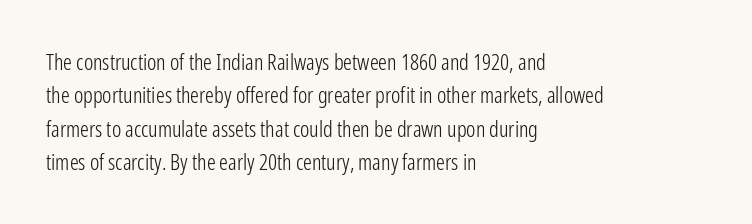
Summary of vertical rhythm: regular, with standard interline spacing. No extra ink here — the face is not bold. Quick note: not italic, upright. Horizontal alignment here is leftward, the default for most running prose.
